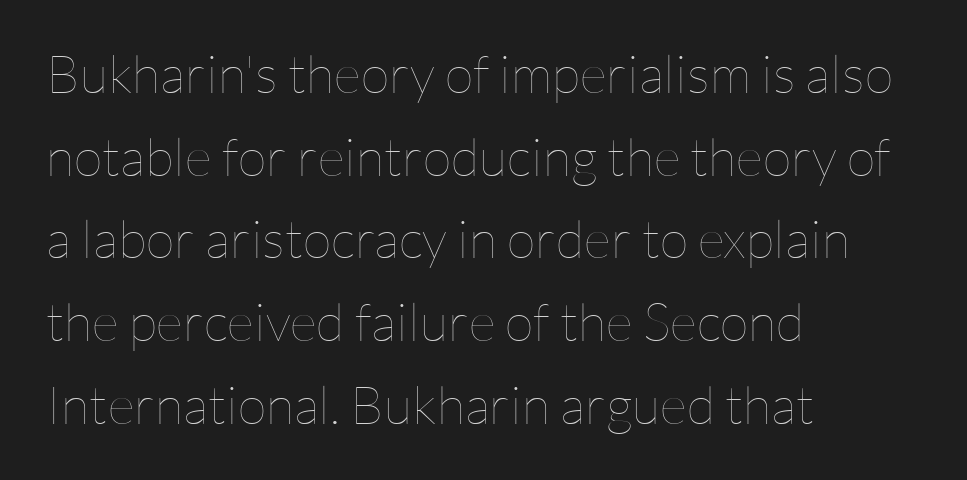
{"italic": "no", "bold": "no", "weight": "thin", "width": "normal", "stroke_contrast": "low", "x_height": "medium", "monospaced": "no", "underline": "no", "align": "left", "line_spacing": "normal", "line_spacing_ratio": 1.56, "letter_spacing": "normal", "letter_spacing_em": 0.0, "glyph_px": 53}
